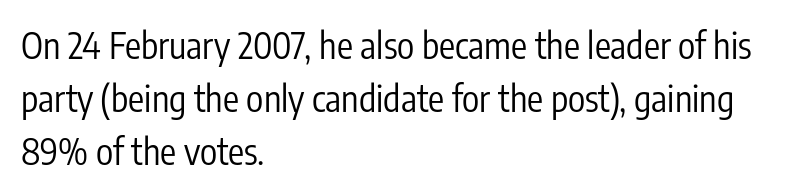
The letterforms sit shoulder to shoulder at normal distance. Do the characters align in a grid? No, the font is proportional. Honestly, there is no underline to notice here at all. Bold? No — there's no thickening of the strokes. Visually the block forms a straight wall on the left and a jagged coastline on the right. Vertical strokes here are truly vertical.
